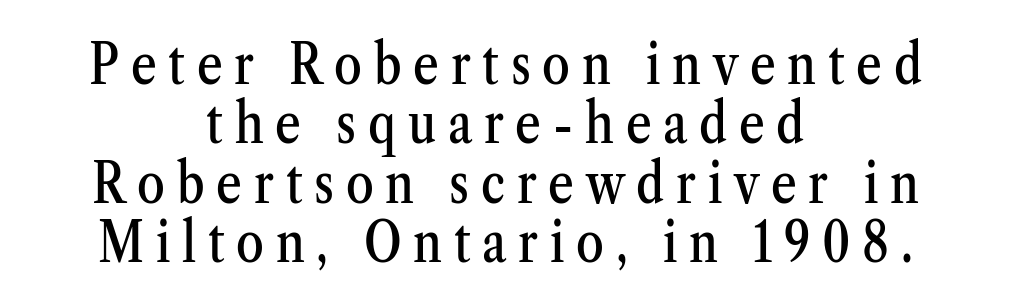
The image shows 56 px condensed serif type, upright; set centered, tight line spacing (1.06x), unusually wide letter spacing (+0.21 em), not underlined; medium stroke contrast and a medium x-height.
